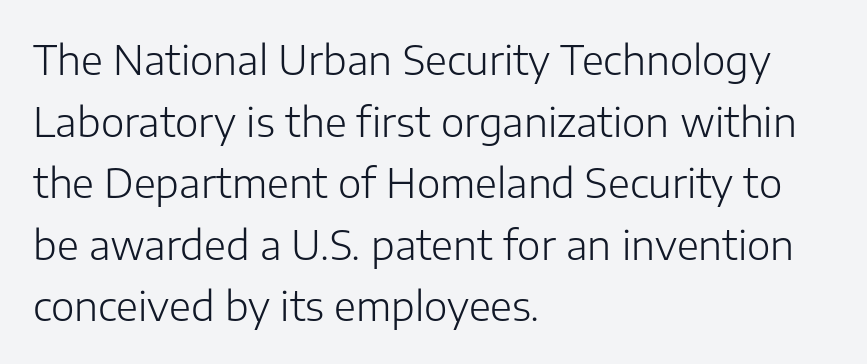
{"serif": "no", "italic": "no", "bold": "no", "weight": "light", "width": "normal", "stroke_contrast": "low", "x_height": "medium", "monospaced": "no", "underline": "no", "align": "left", "line_spacing": "normal", "line_spacing_ratio": 1.54, "letter_spacing": "normal", "letter_spacing_em": 0.0, "glyph_px": 40}
